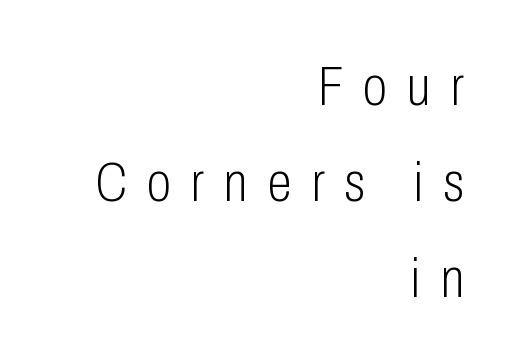
Q: Is the text bold? A: No.
Q: Is the text italic (slanted)? A: No, it is upright.
Q: Is the typeface a serif or a sans-serif typeface? A: Sans-serif.
Q: Is the text underlined? A: No.
Q: How is the paragraph aligned? A: Right-aligned.
Q: Is the spacing between letters normal or unusually wide? A: Unusually wide.
Q: Width (condensed, normal, or wide)? A: Condensed.
Q: Stroke contrast? A: Low.
Q: x-height? A: Medium.
Q: Monospaced? A: No.
